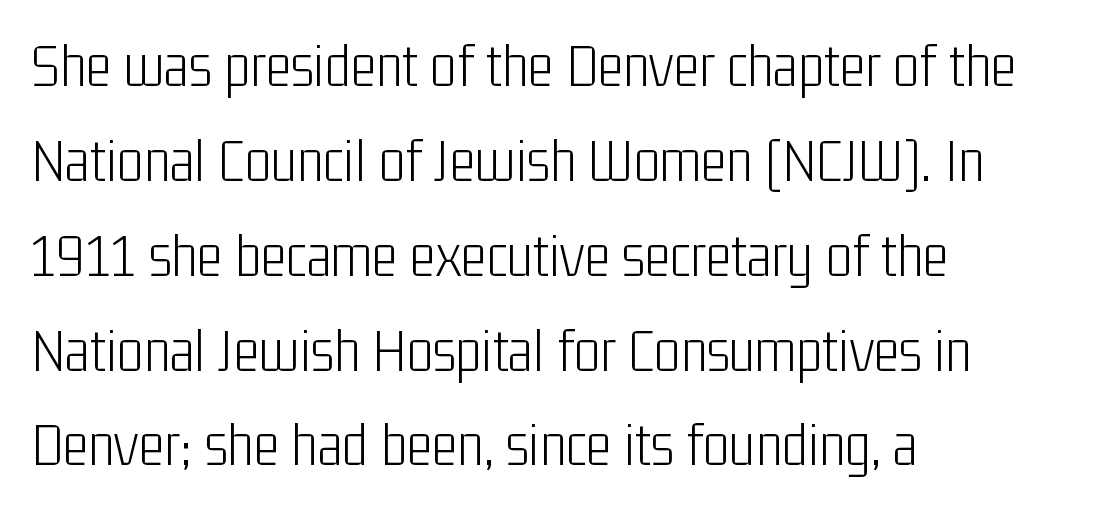
Q: Is the text bold? A: No.
Q: Is the text italic (slanted)? A: No, it is upright.
Q: Is the typeface a serif or a sans-serif typeface? A: Sans-serif.
Q: Is the text underlined? A: No.
Q: How is the paragraph aligned? A: Left-aligned.
Q: Is the spacing between letters normal or unusually wide? A: Normal.
Q: Is the spacing between lines tight, normal or loose? A: Normal.
Q: Width (condensed, normal, or wide)? A: Condensed.
Q: Stroke contrast? A: Low.
Q: x-height? A: Medium.
Q: Monospaced? A: No.
